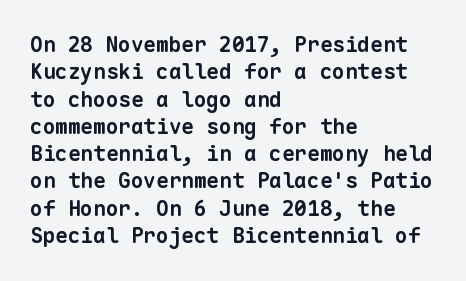
{"bold": "yes", "underline": "no", "align": "left", "line_spacing": "normal", "line_spacing_ratio": 1.3, "letter_spacing": "normal", "letter_spacing_em": 0.0, "glyph_px": 21}
